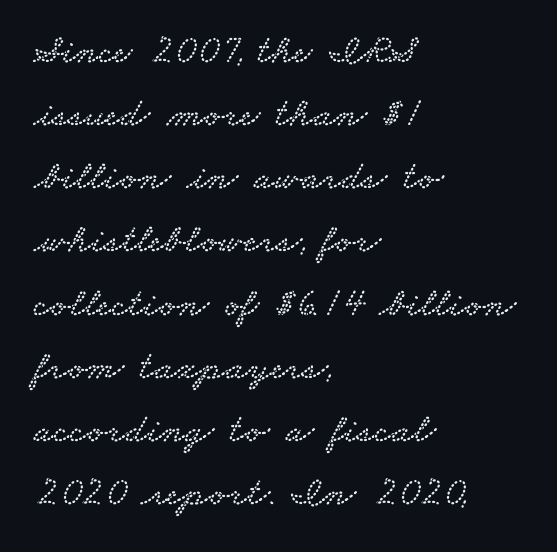
The image shows 41 px wide serif type; set left-aligned, normal line spacing (1.54x), normal letter spacing, not underlined; low stroke contrast and a small x-height.
